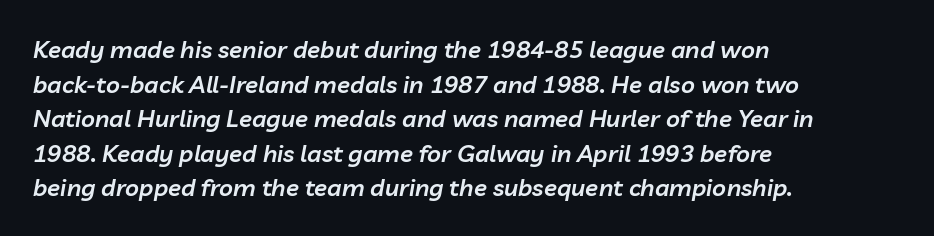
Quick note: italic. Letter spacing: default. On the weight axis this lands at semibold, roughly 600. Compared with a centered layout, this one pins lines to the left instead. Horizontal bands of white between lines are of average thickness.
